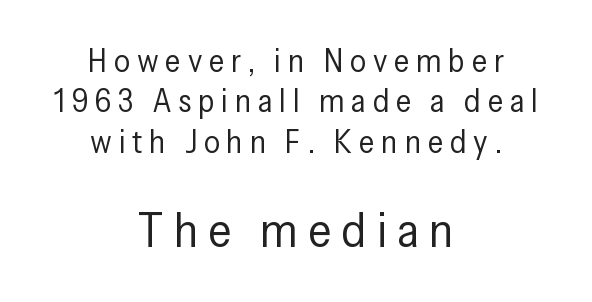
Note: smaller setting up top, larger setting below. The passage shown is typed in a proportional face where columns would drift. Interline gaps are of average width in this sample. Every character sits straight up, as roman type does. Casual observation: everything's sitting right in the middle. Is the letter spacing exaggerated? Yes — the characters are pushed far apart.
